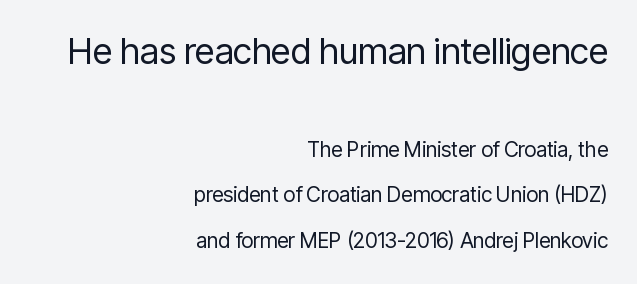
Q: Is the text bold? A: No.
Q: Is the text italic (slanted)? A: No, it is upright.
Q: Is the typeface a serif or a sans-serif typeface? A: Sans-serif.
Q: Is the text underlined? A: No.
Q: How is the paragraph aligned? A: Right-aligned.
Q: Is the spacing between letters normal or unusually wide? A: Normal.
Q: Is the spacing between lines tight, normal or loose? A: Loose.
Q: Which block of text is set in a larger size, the first (top) or the second (bottom)? A: The first (top) one.
Q: Width (condensed, normal, or wide)? A: Condensed.
Q: Stroke contrast? A: Low.
Q: x-height? A: Medium.
Q: Monospaced? A: No.
